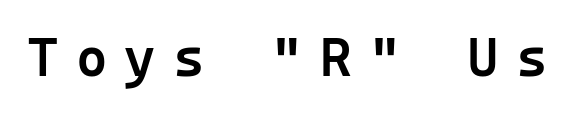
Q: Is the text bold? A: Semi-bold.
Q: Is the text italic (slanted)? A: No, it is upright.
Q: Is the typeface a serif or a sans-serif typeface? A: Sans-serif.
Q: Is the text underlined? A: No.
Q: Is the spacing between letters normal or unusually wide? A: Unusually wide.
Q: Width (condensed, normal, or wide)? A: Normal.
Q: Stroke contrast? A: Low.
Q: x-height? A: Medium.
Q: Monospaced? A: Yes.
